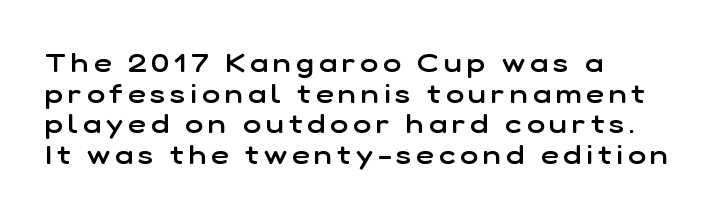
The image shows 27 px text type, upright; set left-aligned, tight line spacing (1.13x), not underlined.
